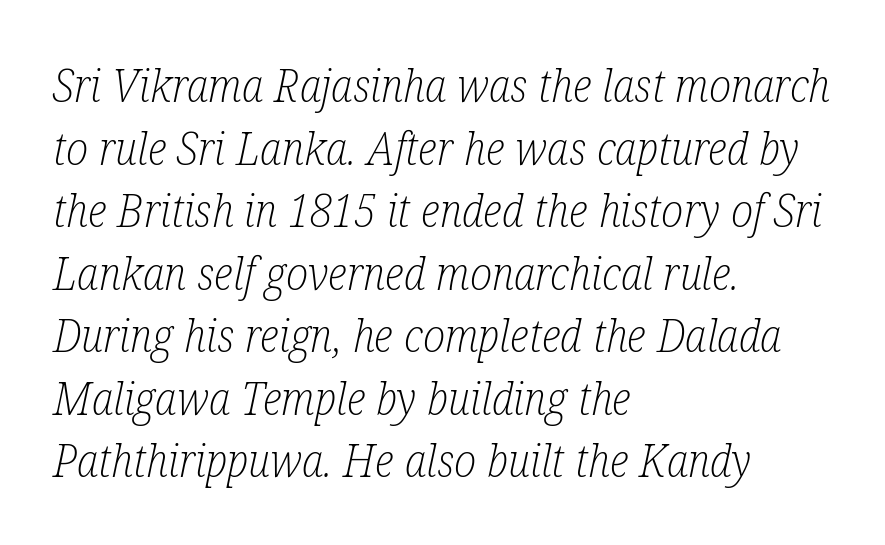
Heaviness? Minimal to ordinary, like unemphasized prose. The characters display serif detailing at their extremities. This is oblique type, the kind used for emphasis or titles. These lines stack with their left ends in a neat column. The passage shown stacks its lines at a standard gap.
